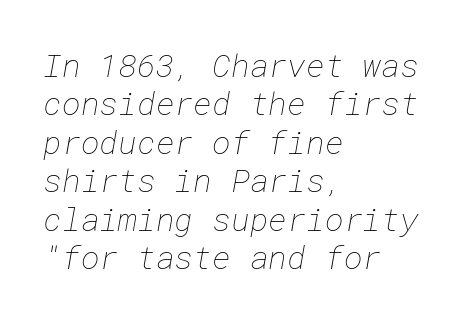
{"bold": "no", "weight": "thin", "width": "normal", "stroke_contrast": "low", "x_height": "medium", "underline": "no", "align": "left", "line_spacing_ratio": 1.2, "letter_spacing": "normal", "letter_spacing_em": 0.0, "glyph_px": 32}
